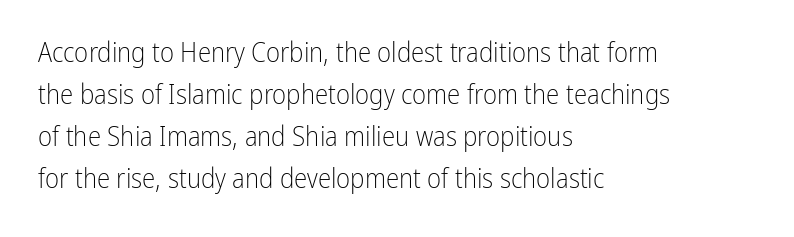
The image shows 27 px text type, upright; set left-aligned, normal line spacing (1.56x), normal letter spacing, not underlined.
